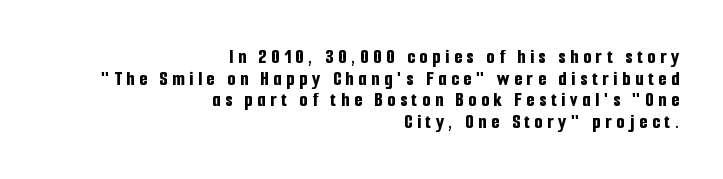
In terms of weight, the rendering is a true, heavy bold. In terms of posture, this sample is upright. You could only call the tracking loose — the letters float apart. Does the copy run flush right? Yes — the right margin is perfectly even.
